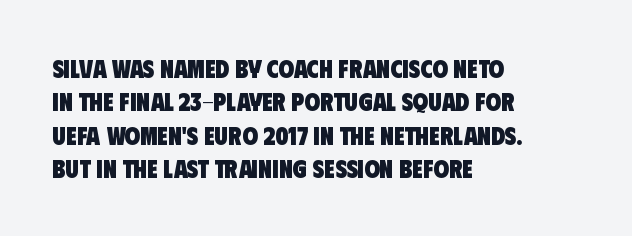
{"bold": "yes", "underline": "no", "align": "left", "line_spacing": "normal", "line_spacing_ratio": 1.34, "letter_spacing": "normal", "letter_spacing_em": 0.0, "glyph_px": 25}
